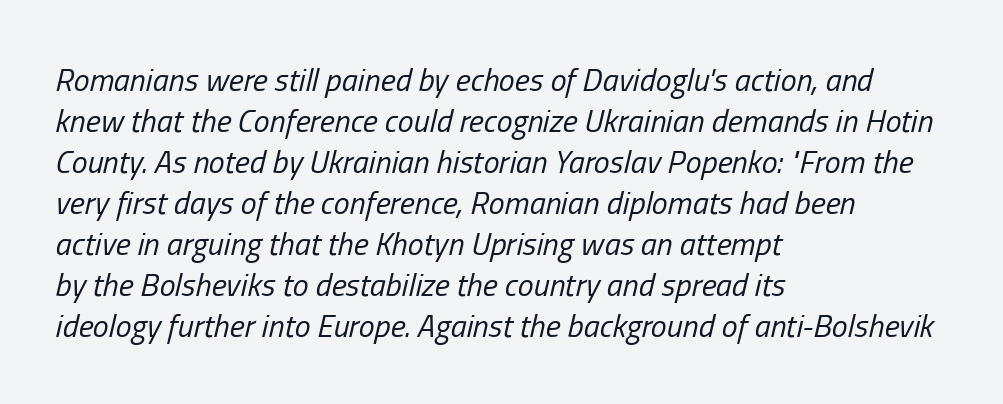
The image shows 32 px regular-weight, condensed type, italic (leaning right); set left-aligned, normal line spacing (1.28x), normal letter spacing, not underlined; low stroke contrast and a medium x-height.
